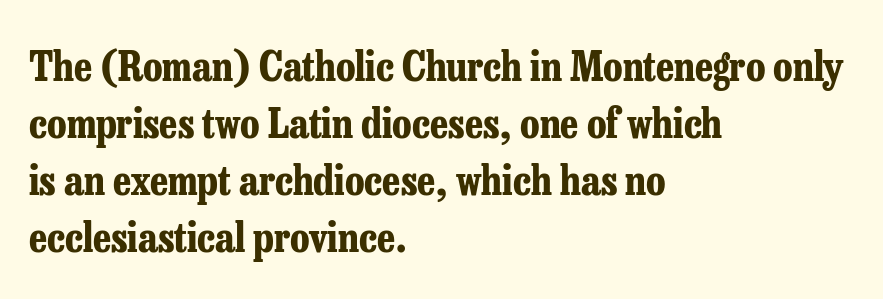
Q: Is the text bold? A: Yes.
Q: Is the text italic (slanted)? A: No, it is upright.
Q: Is the typeface a serif or a sans-serif typeface? A: Serif.
Q: Is the text underlined? A: No.
Q: How is the paragraph aligned? A: Left-aligned.
Q: Is the spacing between letters normal or unusually wide? A: Normal.
Q: Is the spacing between lines tight, normal or loose? A: Normal.
Q: Width (condensed, normal, or wide)? A: Condensed.
Q: Stroke contrast? A: Low.
Q: x-height? A: Medium.
Q: Monospaced? A: No.
